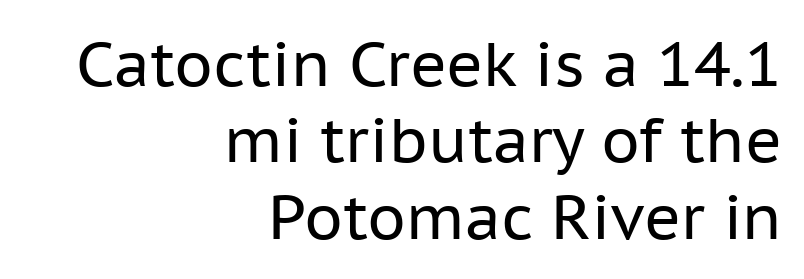
{"serif": "no", "italic": "no", "bold": "no", "weight": "regular", "width": "normal", "stroke_contrast": "low", "x_height": "medium", "monospaced": "no", "underline": "no", "align": "right", "line_spacing_ratio": 1.23, "letter_spacing": "normal", "letter_spacing_em": 0.0, "glyph_px": 62}
